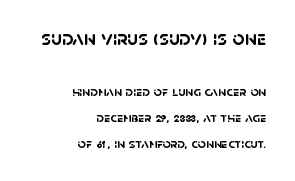
Whoever set this made the first block the dominant, larger element. A student would call this right alignment; a typographer would say flush right, rag left. These lines carry a lot of weight — the face is fully bold. No word sits above an underline.
